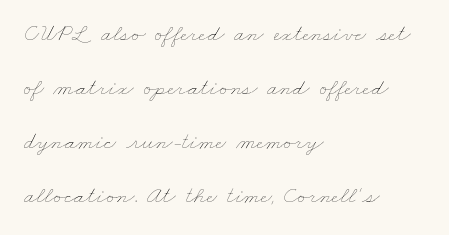
Each row of text sits above clean, open space. What stands out about the letter spacing? Nothing — it is the standard amount. The letterforms sit at book weight or below. Rows of type keep a wide berth in the vertical direction.
